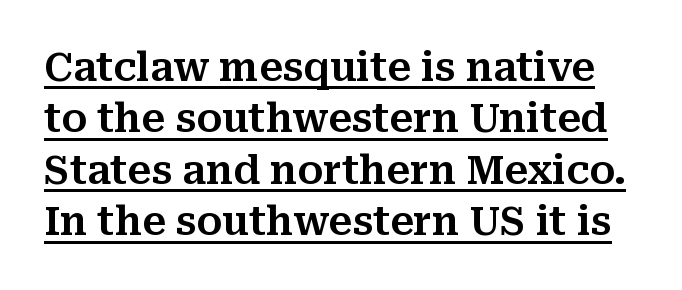
The image shows 39 px serif type, upright; set normal line spacing (1.32x), normal letter spacing, underlined; medium stroke contrast and a medium x-height.
